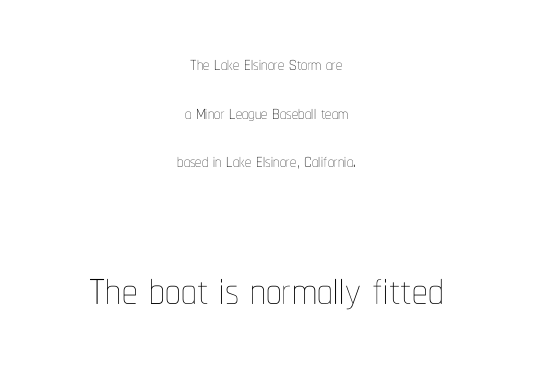
Q: Is the text bold? A: No.
Q: Is the text italic (slanted)? A: No, it is upright.
Q: Is the text underlined? A: No.
Q: How is the paragraph aligned? A: Centered.
Q: Is the spacing between letters normal or unusually wide? A: Normal.
Q: Is the spacing between lines tight, normal or loose? A: Loose.
Q: Which block of text is set in a larger size, the first (top) or the second (bottom)? A: The second (bottom) one.
Q: Width (condensed, normal, or wide)? A: Condensed.
Q: Stroke contrast? A: Low.
Q: x-height? A: Medium.
Q: Monospaced? A: No.
